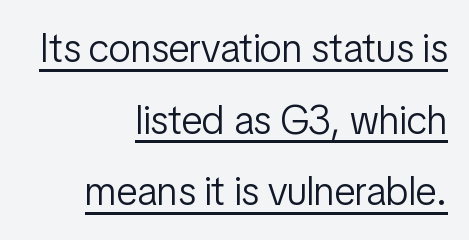
Q: Is the text bold? A: No.
Q: Is the text italic (slanted)? A: No, it is upright.
Q: Is the typeface a serif or a sans-serif typeface? A: Sans-serif.
Q: Is the text underlined? A: Yes.
Q: How is the paragraph aligned? A: Right-aligned.
Q: Is the spacing between letters normal or unusually wide? A: Normal.
Q: Width (condensed, normal, or wide)? A: Condensed.
Q: Stroke contrast? A: Low.
Q: x-height? A: Medium.
Q: Monospaced? A: No.
